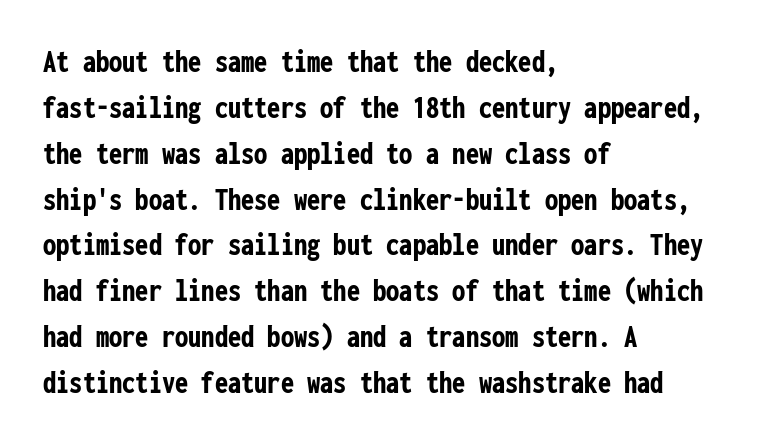
Are there feet on the stems? There aren't — it's a sans. Posture: straight, roman, zero tilt. Monospaced: the letters line up in strict vertical columns. Rows of type keep a routine distance in the vertical direction. Typographic density is high because the face is bold. Glance below the letters and you will spot only blank space.
